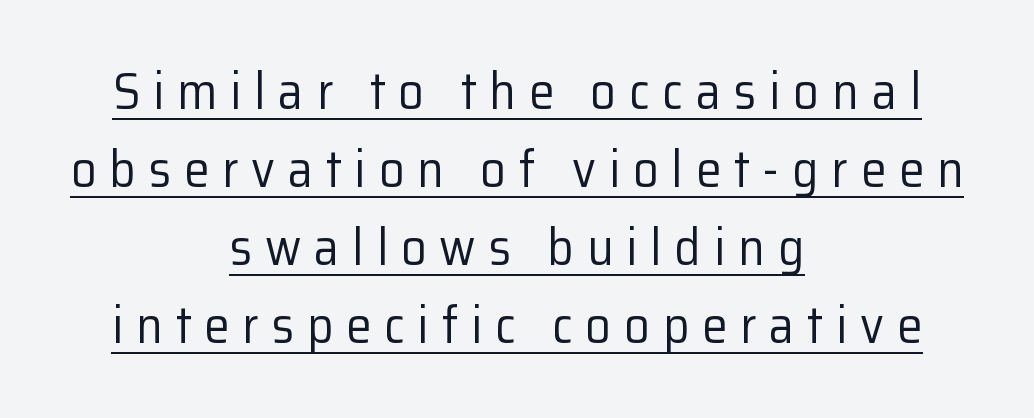
The image shows 51 px regular-weight sans-serif type, upright; set centered, normal line spacing (1.53x), unusually wide letter spacing (+0.25 em), underlined; low stroke contrast and a medium x-height.
